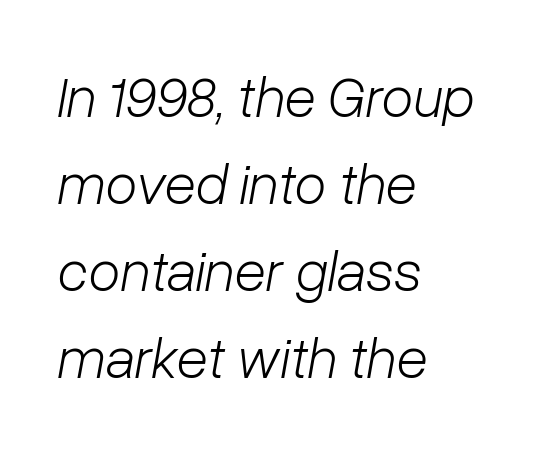
{"italic": "yes", "lean": "right", "slant_degrees": 10, "bold": "no", "weight": "light", "width": "normal", "stroke_contrast": "low", "x_height": "medium", "monospaced": "no", "underline": "no", "align": "left", "line_spacing": "normal", "line_spacing_ratio": 1.5, "letter_spacing": "normal", "letter_spacing_em": 0.0, "glyph_px": 58}
